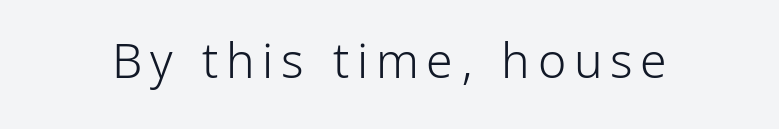
{"serif": "no", "italic": "no", "bold": "no", "weight": "light", "width": "condensed", "stroke_contrast": "low", "x_height": "medium", "monospaced": "no", "underline": "no", "glyph_px": 48}
